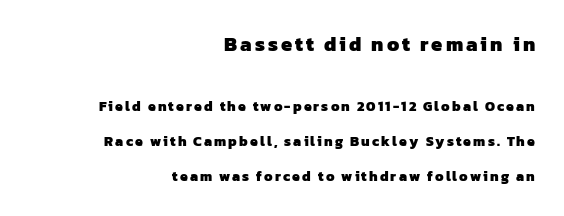
The image shows 20 px bold type; set right-aligned, loose line spacing (2.49x), not underlined; the first (top) block is 1.43x larger.
